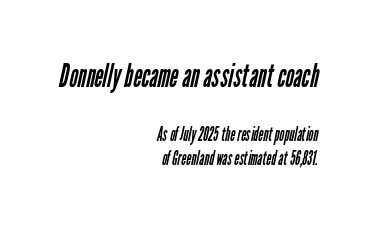
Look at the tracking — it's just the regular setting, nothing added. This sample uses a sans-serif face. Caption: face not bold, strokes unweighted. Underlining? Definitely not there. Compared with a flush-left layout, this one pins lines to the opposite, right side. This sample has the flowing, uneven cadence of proportional lettering.
